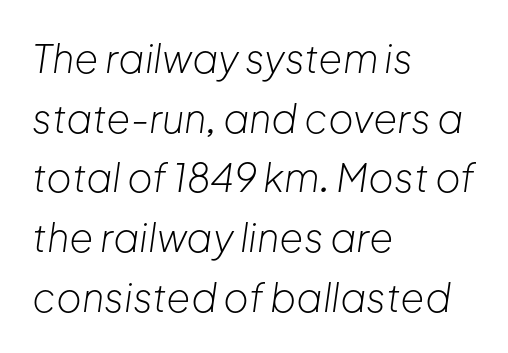
The image shows 39 px light type, italic (leaning right); set left-aligned, normal line spacing (1.53x), normal letter spacing, not underlined; low stroke contrast and a medium x-height.
